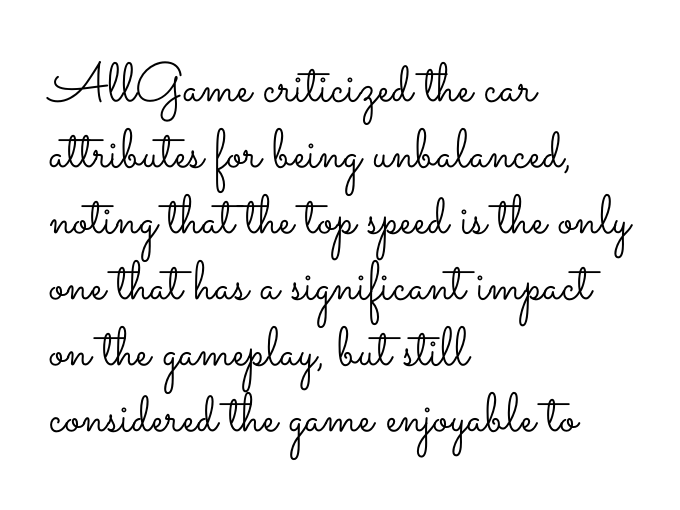
The image shows 55 px light, wide type; set left-aligned, line spacing 1.2x, normal letter spacing, not underlined; low stroke contrast and a small x-height.
